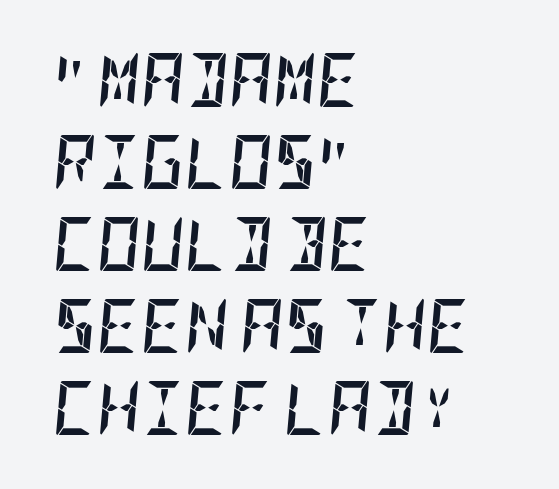
The image shows 54 px semibold, condensed type, italic (leaning right); set left-aligned, normal line spacing (1.52x), normal letter spacing, not underlined; low stroke contrast and a large x-height.
